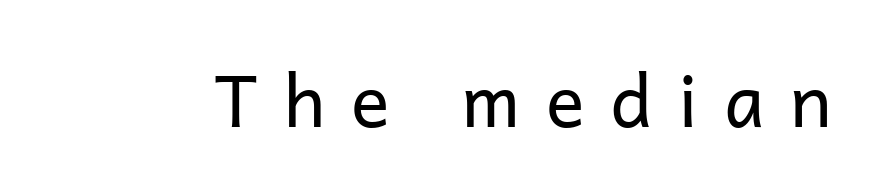
Q: Is the text bold? A: No.
Q: Is the text italic (slanted)? A: No, it is upright.
Q: Is the typeface a serif or a sans-serif typeface? A: Sans-serif.
Q: Is the text underlined? A: No.
Q: Is the spacing between letters normal or unusually wide? A: Unusually wide.
Q: Width (condensed, normal, or wide)? A: Normal.
Q: Stroke contrast? A: Low.
Q: x-height? A: Medium.
Q: Monospaced? A: No.
